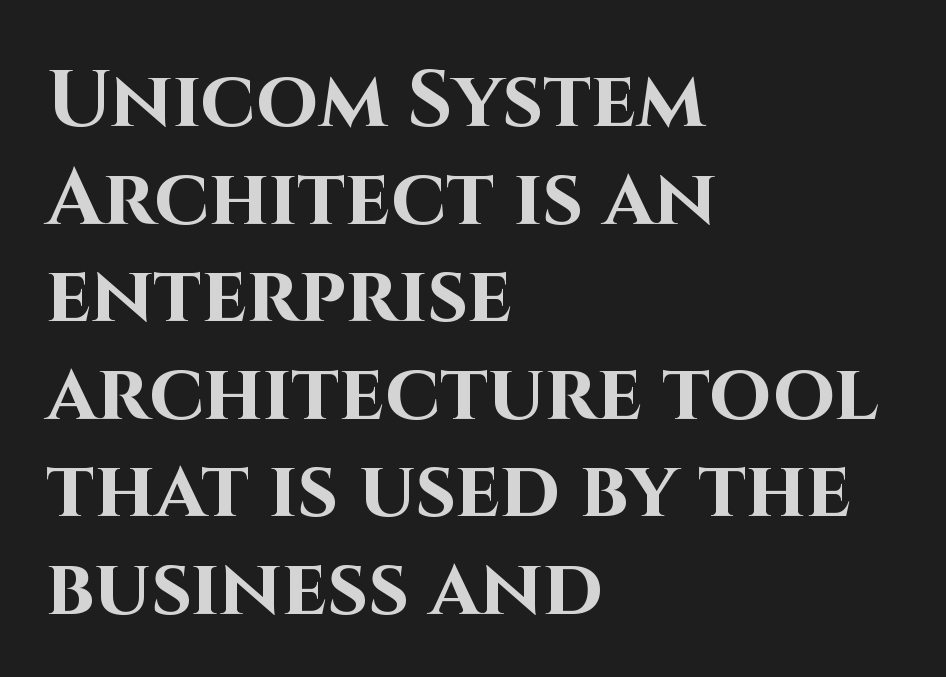
The image shows 80 px bold sans-serif type, upright; set left-aligned, line spacing 1.22x, normal letter spacing, not underlined; high stroke contrast and a large x-height.
